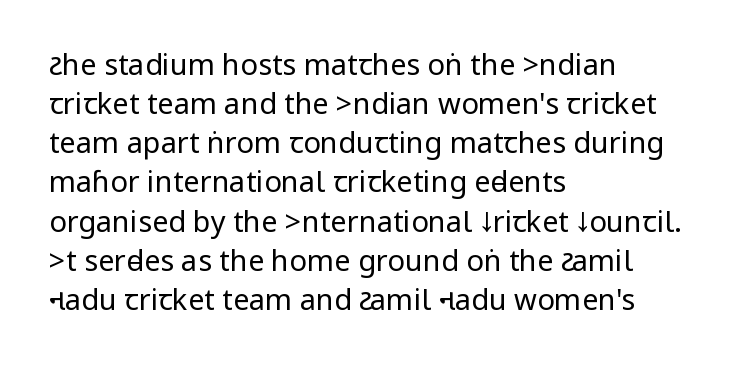
Q: Is the text bold? A: No.
Q: Is the text italic (slanted)? A: No, it is upright.
Q: Is the typeface a serif or a sans-serif typeface? A: Sans-serif.
Q: Is the text underlined? A: No.
Q: How is the paragraph aligned? A: Left-aligned.
Q: Is the spacing between letters normal or unusually wide? A: Normal.
Q: Is the spacing between lines tight, normal or loose? A: Normal.
Q: Width (condensed, normal, or wide)? A: Condensed.
Q: Stroke contrast? A: Low.
